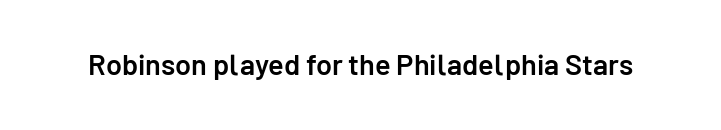
The image shows 29 px semibold sans-serif type, upright; set normal letter spacing, not underlined; low stroke contrast and a medium x-height.
